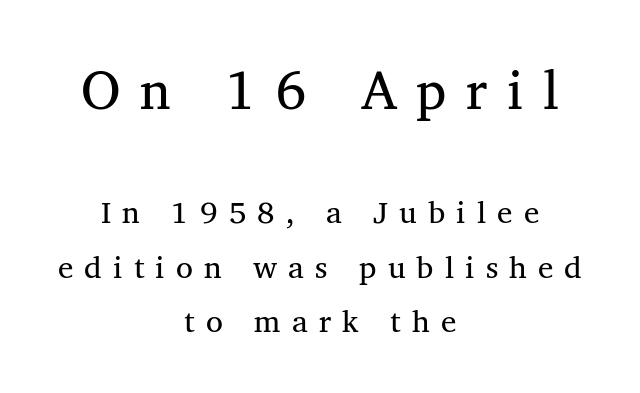
This sample uses a serif face. The lines in this sample share a center point and differ in where they start and stop. Underline: absent. The passage shown is typed in a proportional face where columns would drift.
